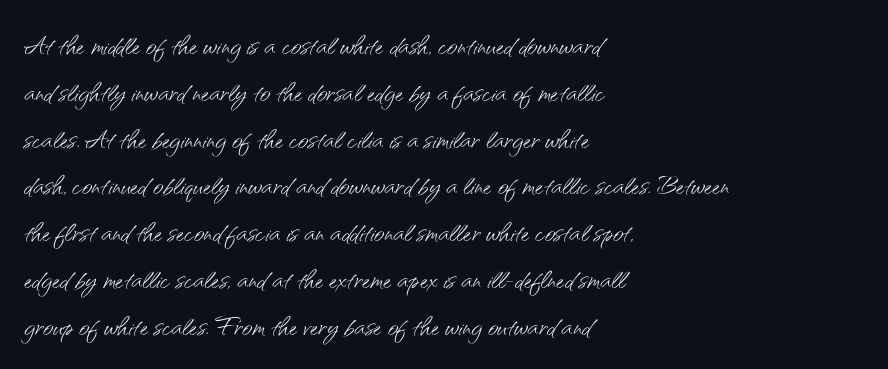
Weight: in the light-to-regular range. The passage shown is typed in a proportional face where columns would drift. The vertical gap from one line to the next is medium. Line beginnings align vertically; line endings do not. Nothing unusual about the tracking: characters are spaced as the font intends.
